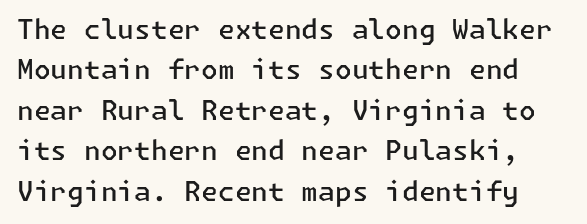
The image shows 27 px text type, upright; set normal line spacing (1.5x), normal letter spacing, not underlined.
